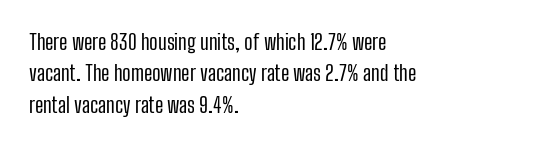
The image shows 21 px text type, upright; set left-aligned, normal line spacing (1.5x), normal letter spacing, not underlined.
